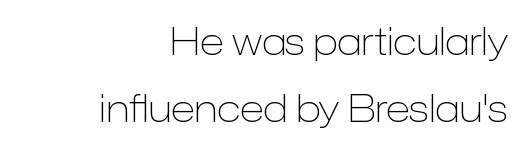
{"serif": "no", "italic": "no", "bold": "no", "weight": "light", "width": "normal", "stroke_contrast": "low", "x_height": "medium", "monospaced": "no", "underline": "no", "align": "right", "line_spacing_ratio": 1.81, "letter_spacing": "normal", "letter_spacing_em": 0.0, "glyph_px": 37}
